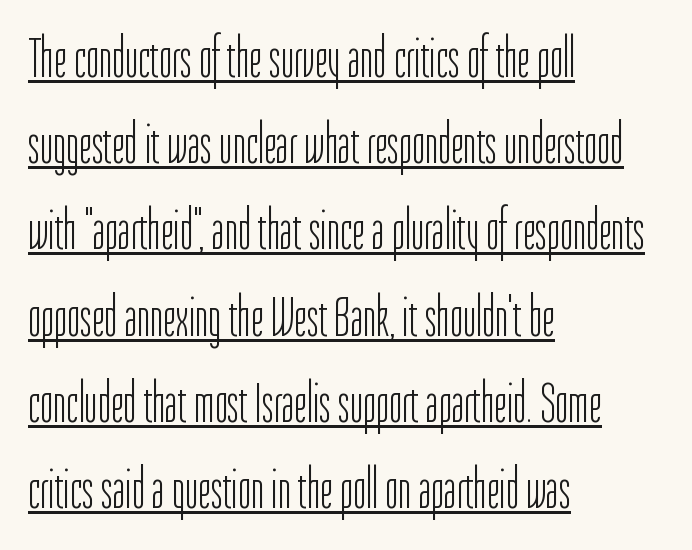
{"serif": "no", "italic": "no", "bold": "no", "weight": "light", "width": "condensed", "stroke_contrast": "low", "x_height": "medium", "monospaced": "no", "underline": "yes", "align": "left", "line_spacing": "normal", "line_spacing_ratio": 1.54, "letter_spacing": "normal", "letter_spacing_em": 0.0, "glyph_px": 56}
